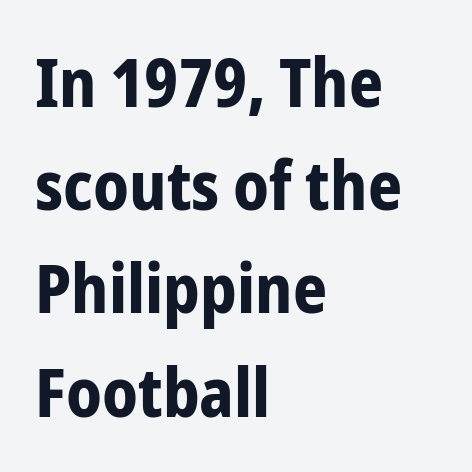
{"serif": "no", "italic": "no", "bold": "yes", "weight": "bold", "width": "condensed", "stroke_contrast": "low", "x_height": "medium", "monospaced": "no", "underline": "no", "align": "left", "line_spacing": "normal", "line_spacing_ratio": 1.54, "letter_spacing": "normal", "letter_spacing_em": 0.0, "glyph_px": 67}
